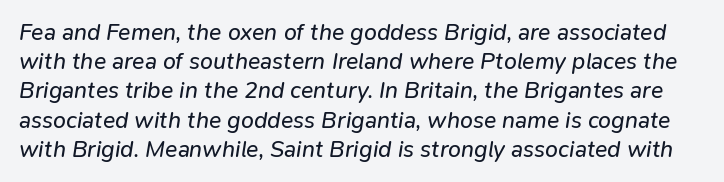
{"italic": "yes", "lean": "right", "slant_degrees": 9, "bold": "no", "underline": "no", "line_spacing": "normal", "line_spacing_ratio": 1.27, "letter_spacing": "normal", "letter_spacing_em": 0.0, "glyph_px": 23}
